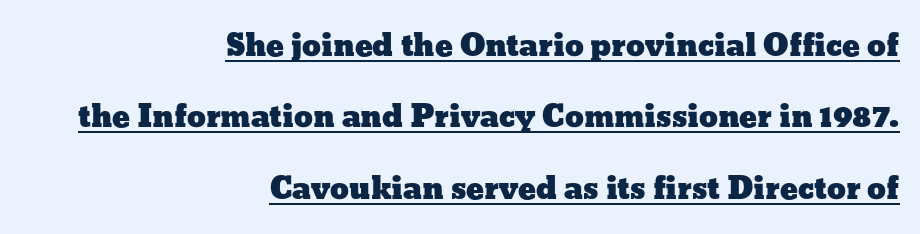
The image shows 30 px wide type, upright; set right-aligned, loose line spacing (2.38x), normal letter spacing, underlined; low stroke contrast and a medium x-height.
